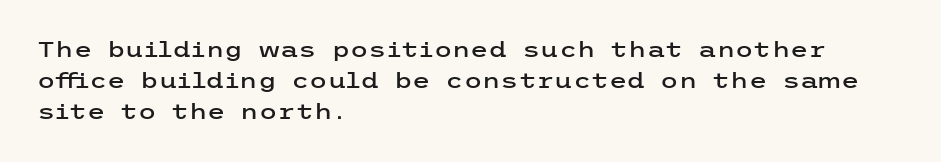
Q: Is the text italic (slanted)? A: No, it is upright.
Q: Is the text underlined? A: No.
Q: How is the paragraph aligned? A: Left-aligned.
Q: Is the spacing between letters normal or unusually wide? A: Normal.
Q: Is the spacing between lines tight, normal or loose? A: Normal.
